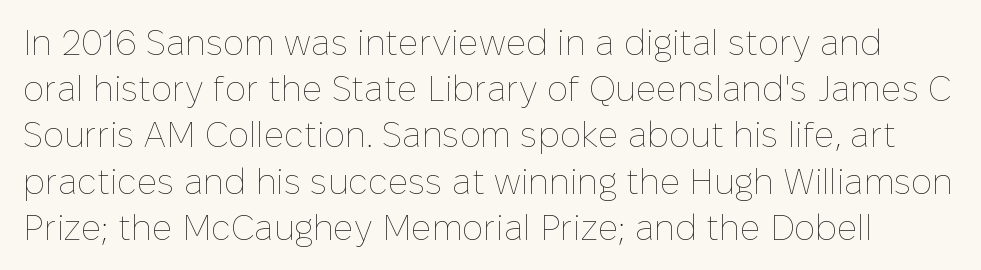
The image shows 35 px thin type, upright; set normal line spacing (1.32x), normal letter spacing, not underlined; low stroke contrast and a medium x-height.
